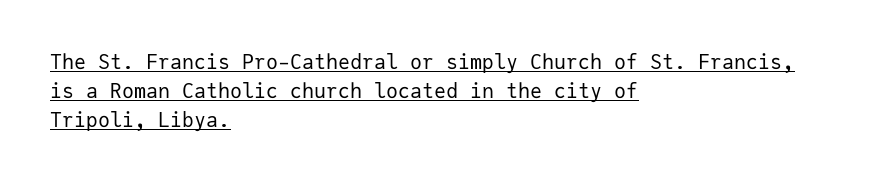
{"italic": "no", "bold": "no", "underline": "yes", "align": "left", "line_spacing": "normal", "line_spacing_ratio": 1.46, "letter_spacing": "normal", "letter_spacing_em": 0.0, "glyph_px": 20}
